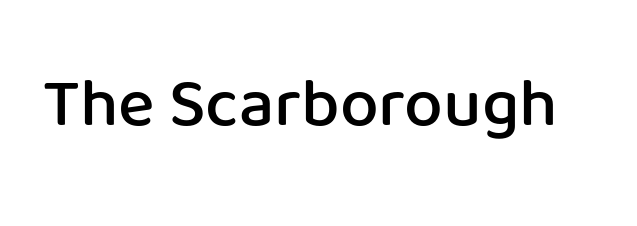
Q: Is the text bold? A: Semi-bold.
Q: Is the text italic (slanted)? A: No, it is upright.
Q: Is the typeface a serif or a sans-serif typeface? A: Sans-serif.
Q: Is the text underlined? A: No.
Q: Is the spacing between letters normal or unusually wide? A: Normal.
Q: Width (condensed, normal, or wide)? A: Normal.
Q: Stroke contrast? A: Low.
Q: x-height? A: Medium.
Q: Monospaced? A: No.
